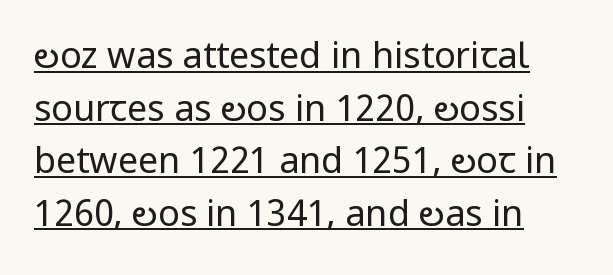
These lines stack with their left ends in a neat column. Nope, no serifs anywhere on these letters. Stems here are at most as thick as an everyday book face. Is the letter spacing exaggerated? No — it looks like the ordinary default. Unlike italic type, these characters show no tilt at all.
